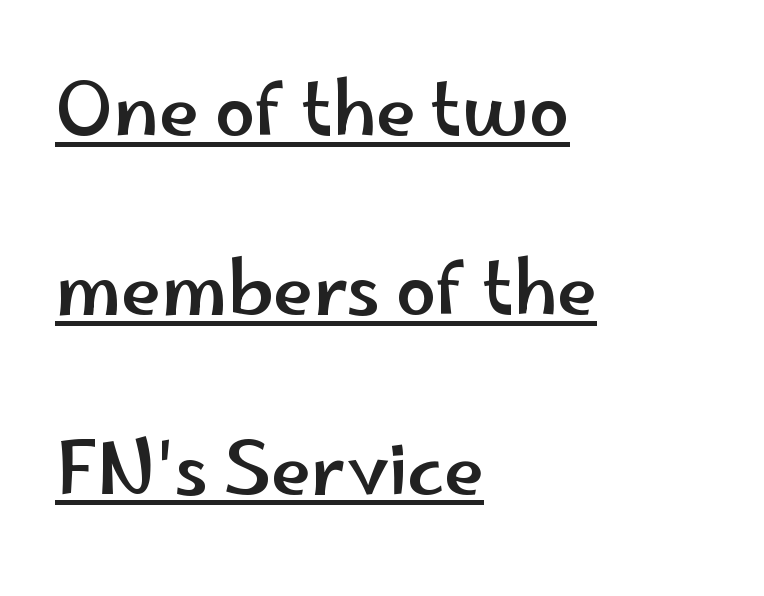
The image shows 72 px wide sans-serif type, upright; set left-aligned, loose line spacing (2.49x), normal letter spacing, underlined; low stroke contrast and a small x-height.
